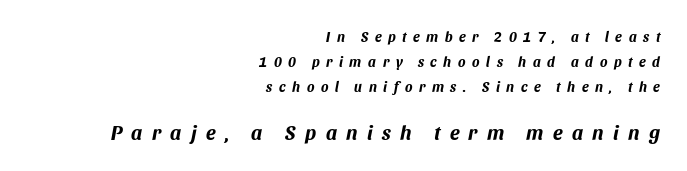
Q: Is the text bold? A: Yes.
Q: Is the text italic (slanted)? A: Yes, it leans right by about 11 degrees.
Q: Is the text underlined? A: No.
Q: How is the paragraph aligned? A: Right-aligned.
Q: Is the spacing between letters normal or unusually wide? A: Unusually wide.
Q: Which block of text is set in a larger size, the first (top) or the second (bottom)? A: The second (bottom) one.
